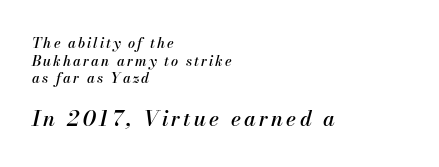
{"italic": "yes", "lean": "right", "slant_degrees": 13, "underline": "no", "align": "left", "line_spacing": "normal", "line_spacing_ratio": 1.26, "larger_block": "second", "size_ratio": 1.5, "glyph_px": 21}
